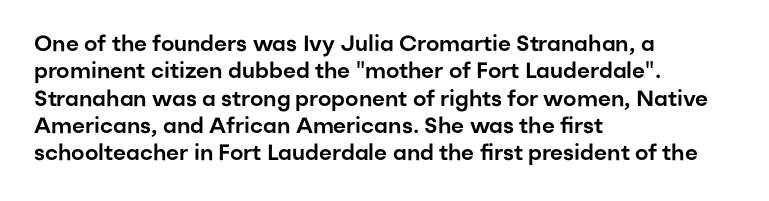
{"italic": "no", "underline": "no", "align": "left", "line_spacing_ratio": 1.24, "letter_spacing": "normal", "letter_spacing_em": 0.0, "glyph_px": 22}
